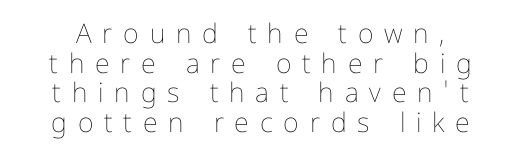
{"italic": "no", "bold": "no", "underline": "no", "line_spacing": "tight", "line_spacing_ratio": 1.1, "letter_spacing": "wide", "letter_spacing_em": 0.4, "glyph_px": 27}
